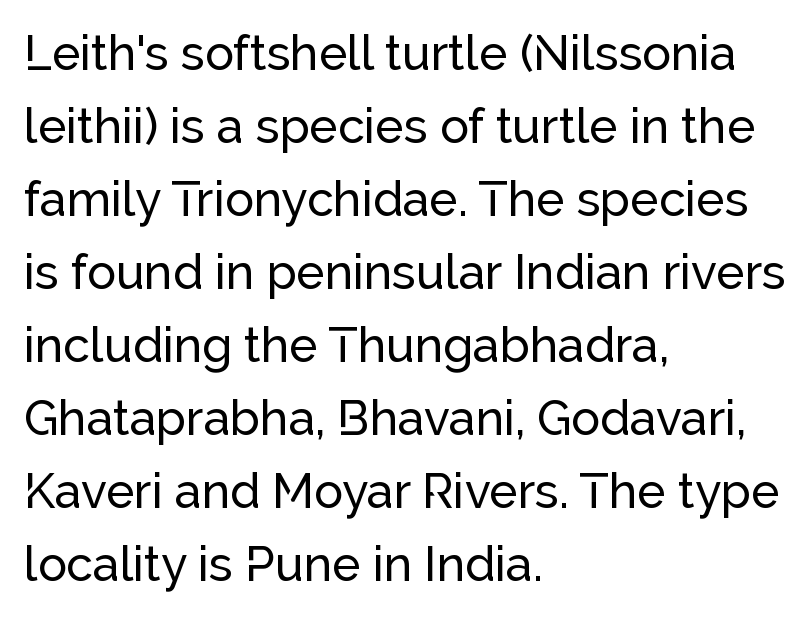
Q: Is the text italic (slanted)? A: No, it is upright.
Q: Is the typeface a serif or a sans-serif typeface? A: Sans-serif.
Q: Is the text underlined? A: No.
Q: How is the paragraph aligned? A: Left-aligned.
Q: Is the spacing between letters normal or unusually wide? A: Normal.
Q: Is the spacing between lines tight, normal or loose? A: Normal.
Q: Width (condensed, normal, or wide)? A: Normal.
Q: Stroke contrast? A: Low.
Q: x-height? A: Medium.
Q: Monospaced? A: No.
